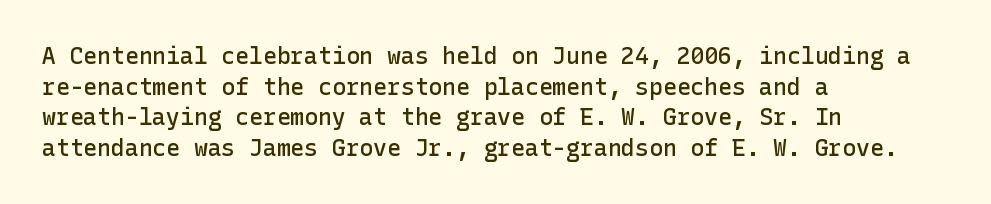
Is there any slant? The stems are plumb. The leading is moderate, giving the passage an even texture. A bit beefed up — I'd call it semibold rather than bold. No word sits above an underline. Characters follow at the spacing the type designer built in. Compared with a centered layout, this one pins lines to the left instead.
